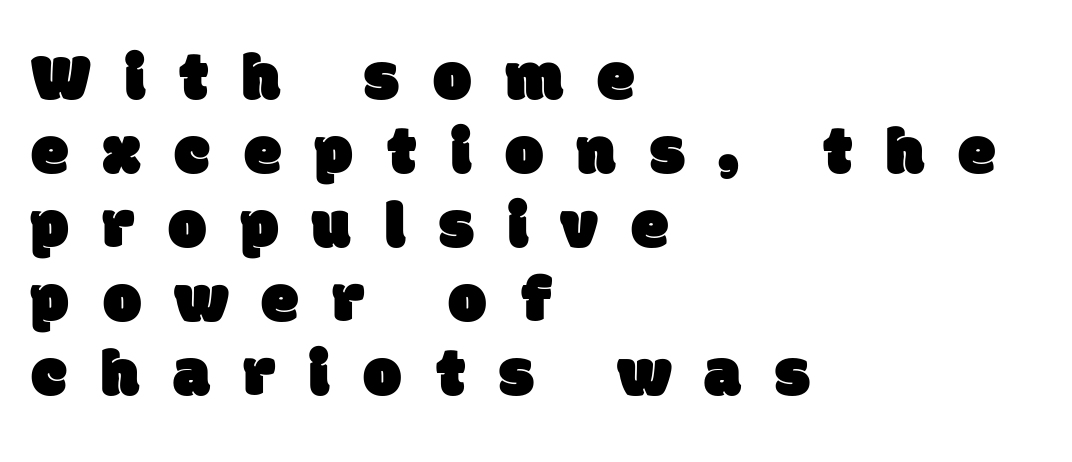
Characters follow at a spacing far wider than the type designer built in. Notice how descenders almost collide with the ascenders below — that's tight leading. Varying glyph widths throughout — classic text-font behaviour. Glance below the letters and you will spot only blank space. To sum up the face: it is a sans, with no serifs.
